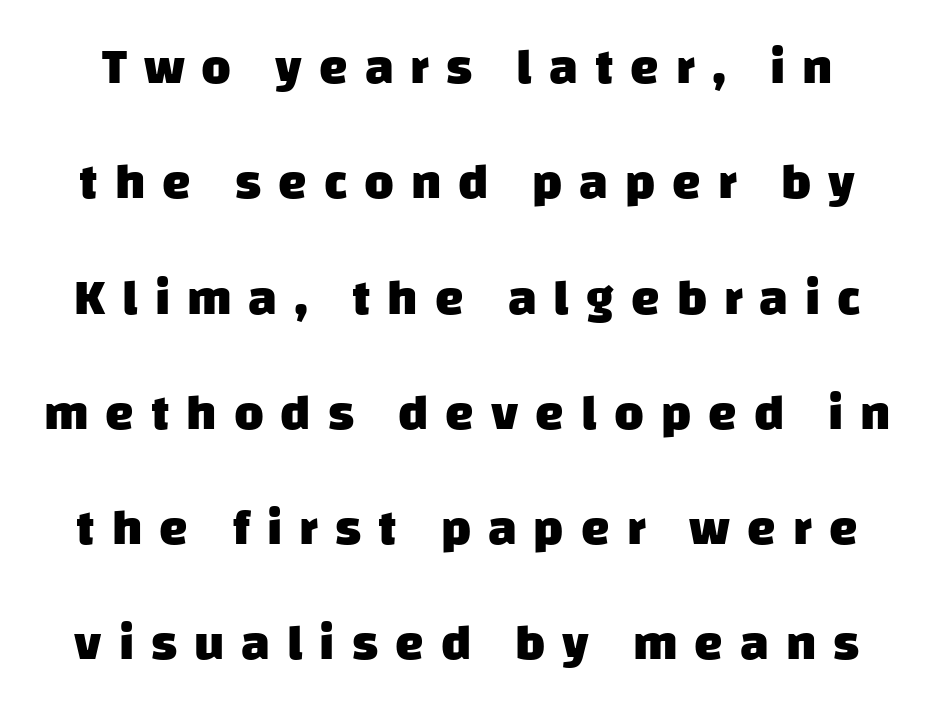
Does the type have serifs? No, each stem ends abruptly. The type is letterspaced generously, with wide tracking. Each row of text sits above clean, open space. This sample has the flowing, uneven cadence of proportional lettering. One glance says open: line gaps are wider than usual.
